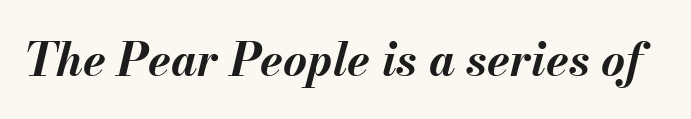
The rendering uses natural spacing where letterforms have individual widths. Just letters on the line, the space beneath them empty. The letters are slanted; this is an italic face. What stands out about the letter spacing? Nothing — it is the standard amount.
